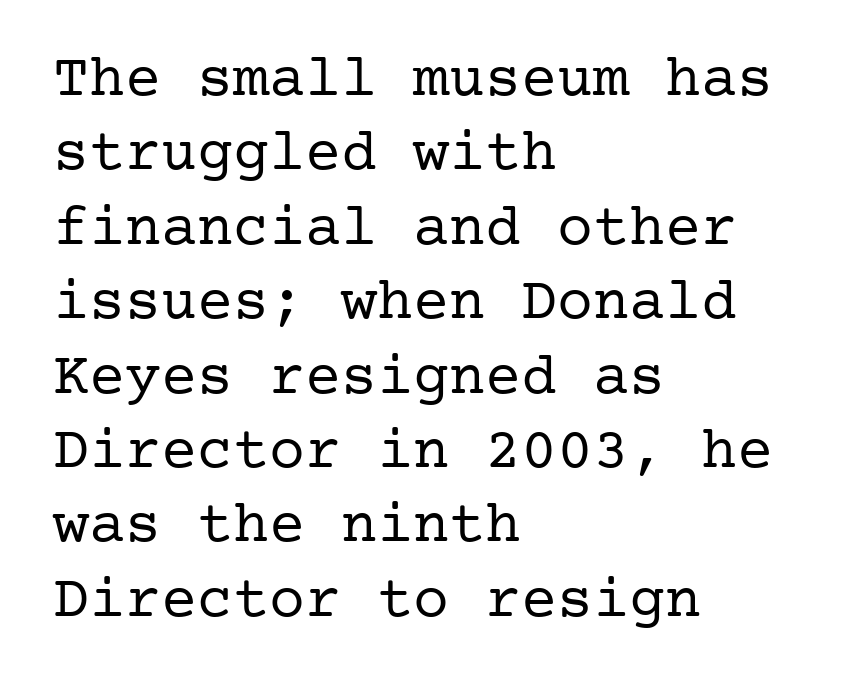
{"serif": "yes", "italic": "no", "bold": "no", "weight": "regular", "width": "normal", "stroke_contrast": "low", "x_height": "medium", "underline": "no", "align": "left", "line_spacing_ratio": 1.24, "letter_spacing": "normal", "letter_spacing_em": 0.0, "glyph_px": 60}
